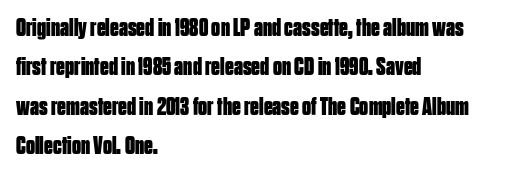
The image shows 25 px bold type, upright; set left-aligned, normal line spacing (1.58x), normal letter spacing, not underlined.
